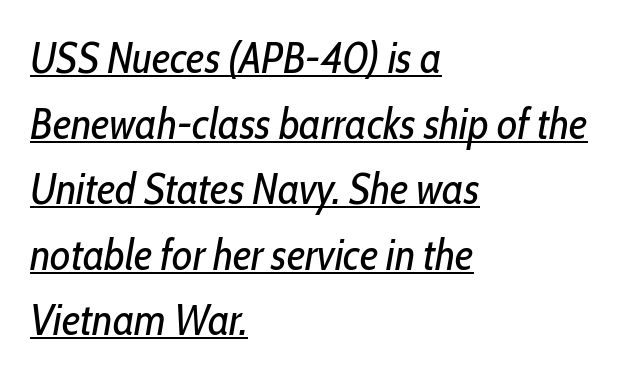
The image shows 44 px regular-weight, condensed type, italic (leaning right); set left-aligned, normal line spacing (1.49x), normal letter spacing, underlined; low stroke contrast and a medium x-height.
